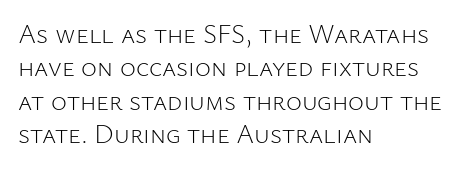
{"italic": "no", "bold": "no", "underline": "no", "align": "left", "line_spacing_ratio": 1.24, "letter_spacing": "normal", "letter_spacing_em": 0.0, "glyph_px": 27}
